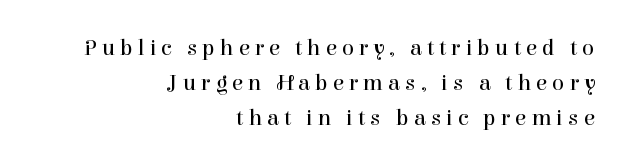
Designer's note — italics off, roman on. Between one letter and the next there's a generous, obvious gap. A normal amount of white space separates one row of letters from the next. The lines are quadded right. Underlining? Definitely not there. Vertical stems look standard width or narrower in stroke.
